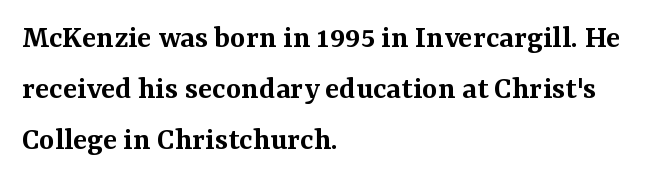
Q: Is the text bold? A: Semi-bold.
Q: Is the text italic (slanted)? A: No, it is upright.
Q: Is the typeface a serif or a sans-serif typeface? A: Serif.
Q: Is the text underlined? A: No.
Q: How is the paragraph aligned? A: Left-aligned.
Q: Is the spacing between letters normal or unusually wide? A: Normal.
Q: Is the spacing between lines tight, normal or loose? A: Normal.
Q: Width (condensed, normal, or wide)? A: Normal.
Q: Stroke contrast? A: Medium.
Q: x-height? A: Medium.
Q: Monospaced? A: No.
